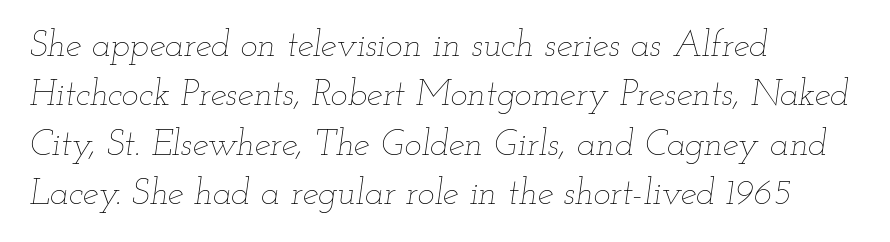
The image shows 36 px thin, wide type, italic (leaning right); set left-aligned, normal line spacing (1.37x), normal letter spacing, not underlined; low stroke contrast and a small x-height.
